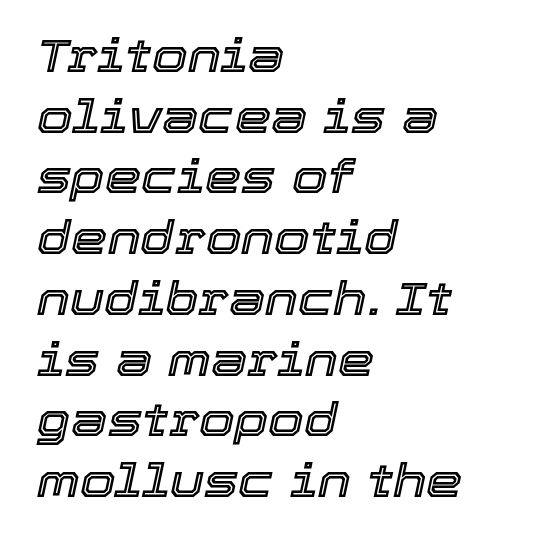
The image shows 46 px text type, italic (leaning right); set left-aligned, normal line spacing (1.32x), normal letter spacing, not underlined; a medium x-height.
